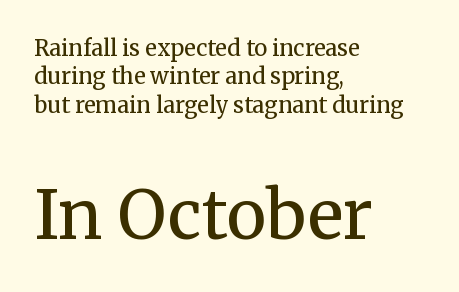
{"serif": "yes", "italic": "no", "bold": "no", "weight": "regular", "width": "normal", "stroke_contrast": "medium", "x_height": "medium", "monospaced": "no", "underline": "no", "align": "left", "line_spacing": "normal", "line_spacing_ratio": 1.29, "letter_spacing": "normal", "letter_spacing_em": 0.0, "larger_block": "second", "size_ratio": 3.05, "glyph_px": 67}
